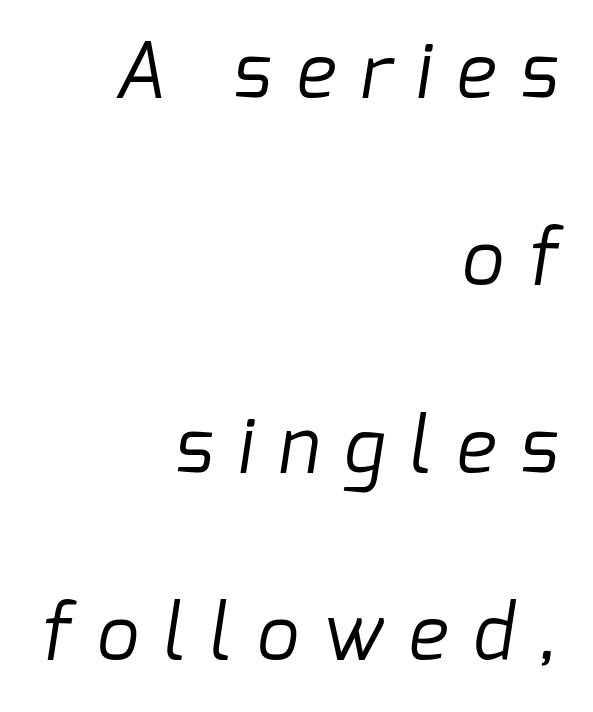
{"serif": "no", "bold": "no", "weight": "regular", "width": "normal", "stroke_contrast": "low", "x_height": "medium", "monospaced": "no", "underline": "no", "align": "right", "line_spacing": "loose", "line_spacing_ratio": 2.5, "letter_spacing": "wide", "letter_spacing_em": 0.33, "glyph_px": 75}
